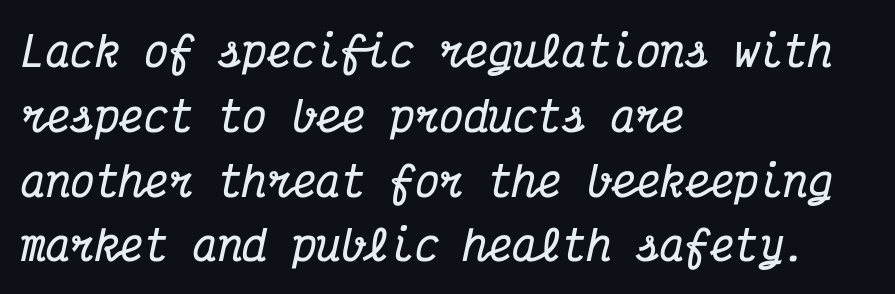
Q: Is the text bold? A: Yes.
Q: Is the text italic (slanted)? A: Yes, it leans right by about 12 degrees.
Q: Is the typeface a serif or a sans-serif typeface? A: Serif.
Q: Is the text underlined? A: No.
Q: How is the paragraph aligned? A: Left-aligned.
Q: Is the spacing between letters normal or unusually wide? A: Normal.
Q: Is the spacing between lines tight, normal or loose? A: Normal.
Q: Width (condensed, normal, or wide)? A: Condensed.
Q: Stroke contrast? A: Medium.
Q: x-height? A: Medium.
Q: Monospaced? A: Yes.
